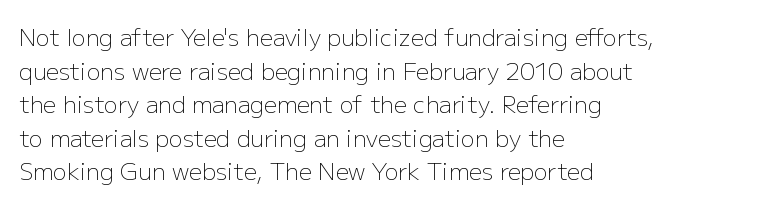
The image shows 23 px text type, upright; set left-aligned, normal line spacing (1.46x), normal letter spacing, not underlined.
